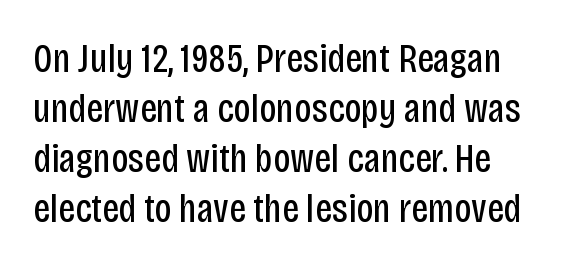
{"serif": "no", "italic": "no", "bold": "no", "weight": "regular", "width": "condensed", "stroke_contrast": "low", "x_height": "large", "monospaced": "no", "underline": "no", "line_spacing_ratio": 1.22, "letter_spacing": "normal", "letter_spacing_em": 0.0, "glyph_px": 41}
